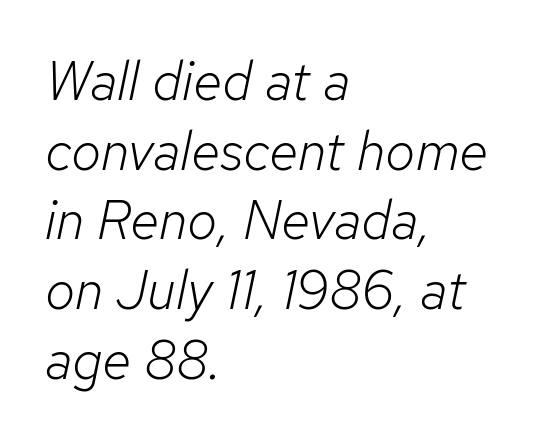
Q: Is the text bold? A: No.
Q: Is the text italic (slanted)? A: Yes, it leans right by about 12 degrees.
Q: Is the text underlined? A: No.
Q: How is the paragraph aligned? A: Left-aligned.
Q: Is the spacing between letters normal or unusually wide? A: Normal.
Q: Is the spacing between lines tight, normal or loose? A: Normal.
Q: Width (condensed, normal, or wide)? A: Normal.
Q: Stroke contrast? A: Low.
Q: x-height? A: Medium.
Q: Monospaced? A: No.
